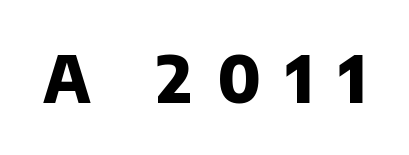
The image shows 64 px heavy sans-serif type; set unusually wide letter spacing (+0.39 em), not underlined; low stroke contrast and a large x-height.
